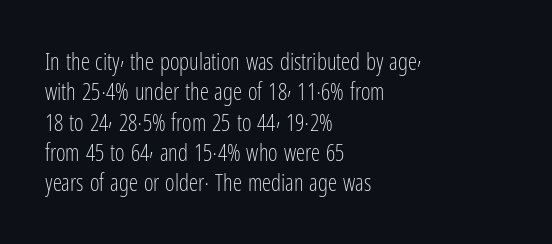
{"italic": "no", "bold": "no", "underline": "no", "align": "left", "line_spacing": "normal", "line_spacing_ratio": 1.32, "letter_spacing": "normal", "letter_spacing_em": 0.0, "glyph_px": 23}
